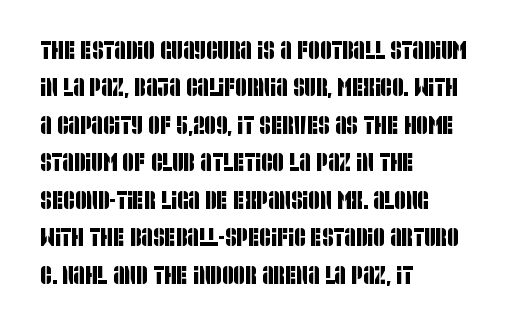
What's the leading like? Ordinary, nothing unusual. Default kerning and tracking; the words read as compact shapes. The foot of each line stays bare and open. Compared with a centered layout, this one pins lines to the left instead.
